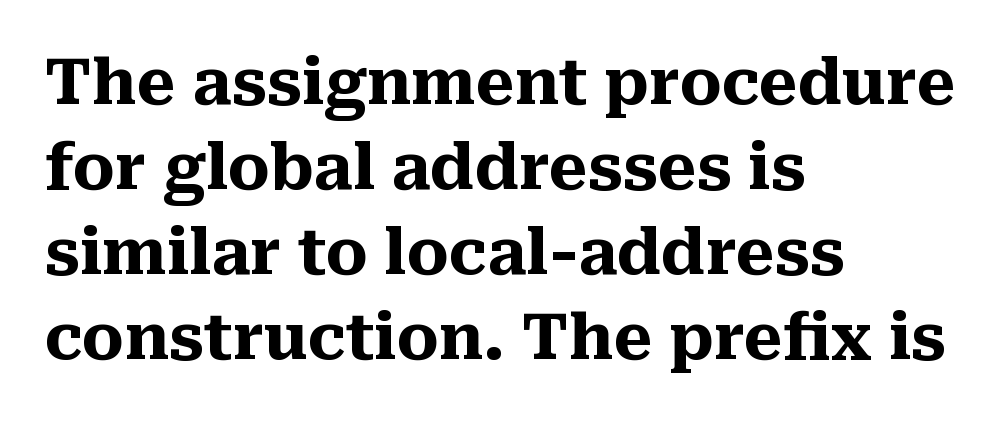
The image shows 63 px heavy serif type, upright; set left-aligned, normal line spacing (1.35x), normal letter spacing, not underlined; medium stroke contrast and a medium x-height.
